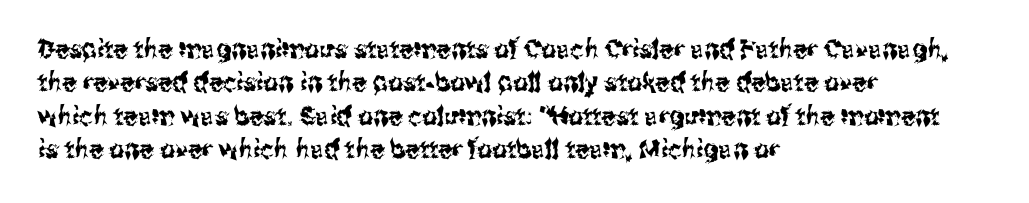
The image shows 26 px text type, upright; set left-aligned, normal line spacing (1.28x), normal letter spacing, not underlined.
